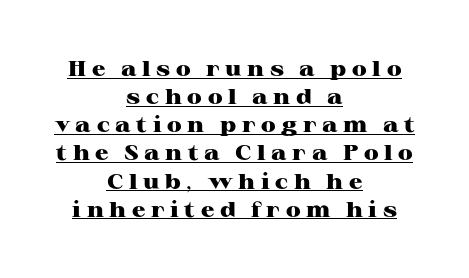
Q: Is the text bold? A: Yes.
Q: Is the text italic (slanted)? A: No, it is upright.
Q: Is the text underlined? A: Yes.
Q: How is the paragraph aligned? A: Centered.
Q: Is the spacing between letters normal or unusually wide? A: Unusually wide.
Q: Is the spacing between lines tight, normal or loose? A: Normal.
